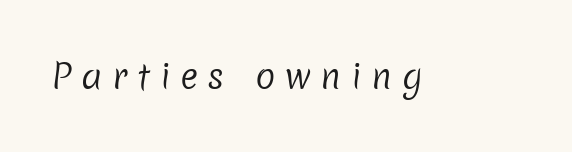
The image shows 34 px regular-weight sans-serif type; set unusually wide letter spacing (+0.28 em), not underlined; low stroke contrast and a medium x-height.
